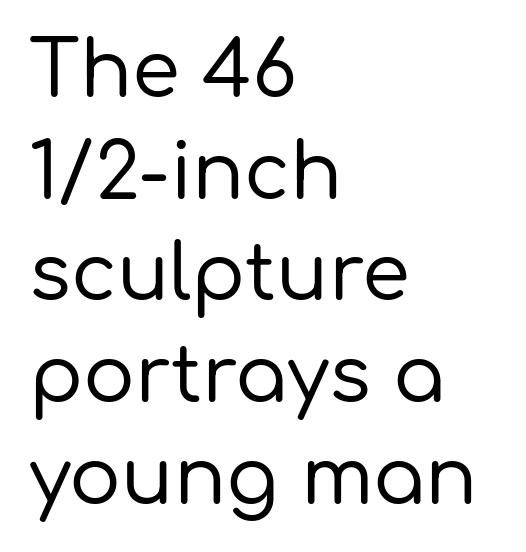
The specimen reads as upright at a glance. Baseline-to-baseline distance is the conventional proportion of letter height. The rendering uses natural spacing where letterforms have individual widths. Type without underlining.
